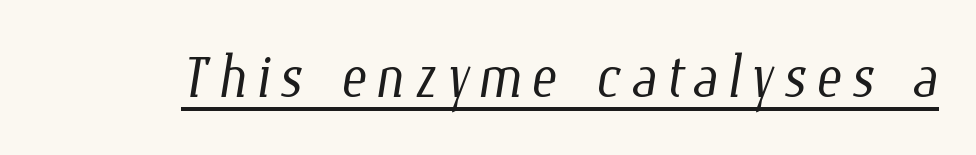
{"bold": "no", "weight": "light", "width": "condensed", "stroke_contrast": "low", "x_height": "medium", "monospaced": "no", "underline": "yes", "glyph_px": 78}
